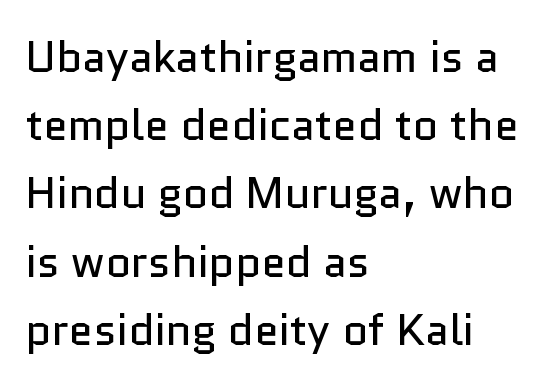
The image shows 44 px regular-weight sans-serif type, upright; set left-aligned, normal line spacing (1.55x), normal letter spacing, not underlined; low stroke contrast and a medium x-height.
